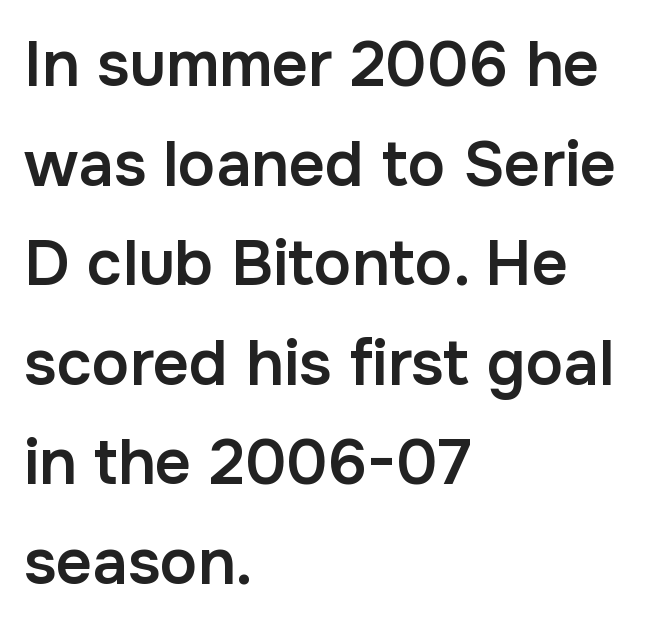
The image shows 63 px semibold sans-serif type, upright; set left-aligned, normal line spacing (1.58x), normal letter spacing, not underlined; low stroke contrast and a medium x-height.
